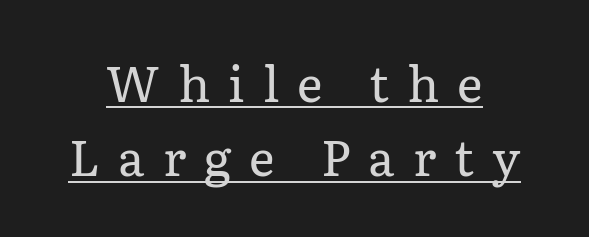
The image shows 49 px regular-weight serif type, upright; set normal line spacing (1.52x), unusually wide letter spacing (+0.37 em), underlined; low stroke contrast and a medium x-height.
